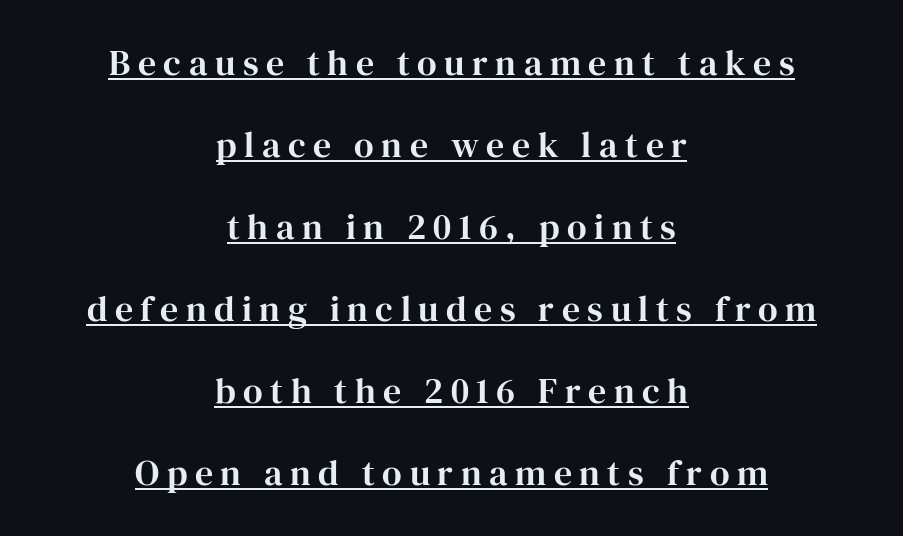
{"serif": "yes", "italic": "no", "width": "normal", "stroke_contrast": "high", "x_height": "medium", "monospaced": "no", "underline": "yes", "align": "center", "line_spacing": "loose", "line_spacing_ratio": 2.28, "letter_spacing": "wide", "letter_spacing_em": 0.21, "glyph_px": 36}
